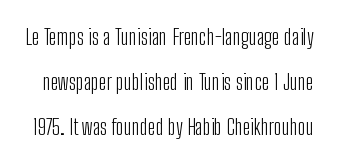
{"italic": "no", "bold": "no", "underline": "no", "line_spacing": "loose", "line_spacing_ratio": 2.05, "letter_spacing": "normal", "letter_spacing_em": 0.0, "glyph_px": 22}
